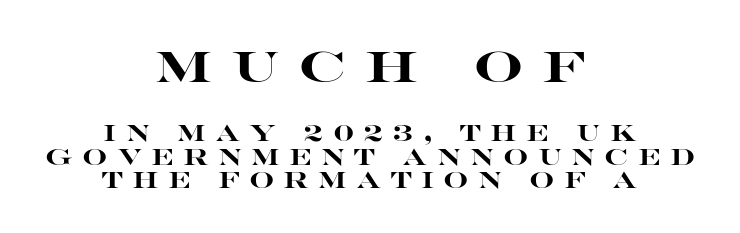
Q: Is the text bold? A: Yes.
Q: Is the text italic (slanted)? A: No, it is upright.
Q: Is the typeface a serif or a sans-serif typeface? A: Serif.
Q: Is the text underlined? A: No.
Q: How is the paragraph aligned? A: Centered.
Q: Is the spacing between letters normal or unusually wide? A: Unusually wide.
Q: Is the spacing between lines tight, normal or loose? A: Tight.
Q: Which block of text is set in a larger size, the first (top) or the second (bottom)? A: The first (top) one.
Q: Width (condensed, normal, or wide)? A: Wide.
Q: Stroke contrast? A: High.
Q: x-height? A: Large.
Q: Monospaced? A: No.
